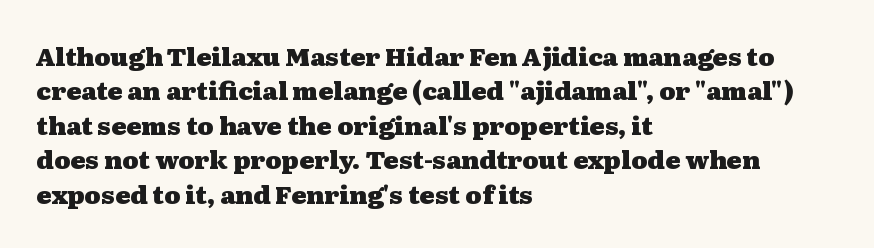
Q: Is the text bold? A: Yes.
Q: Is the text italic (slanted)? A: No, it is upright.
Q: Is the text underlined? A: No.
Q: How is the paragraph aligned? A: Left-aligned.
Q: Is the spacing between letters normal or unusually wide? A: Normal.
Q: Is the spacing between lines tight, normal or loose? A: Normal.
